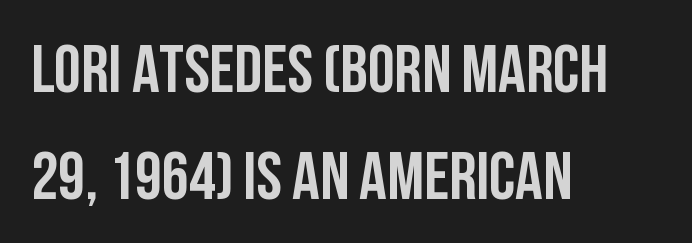
Q: Is the text italic (slanted)? A: No, it is upright.
Q: Is the typeface a serif or a sans-serif typeface? A: Sans-serif.
Q: Is the text underlined? A: No.
Q: How is the paragraph aligned? A: Left-aligned.
Q: Is the spacing between letters normal or unusually wide? A: Normal.
Q: Is the spacing between lines tight, normal or loose? A: Normal.
Q: Width (condensed, normal, or wide)? A: Condensed.
Q: Stroke contrast? A: Low.
Q: x-height? A: Large.
Q: Monospaced? A: No.
